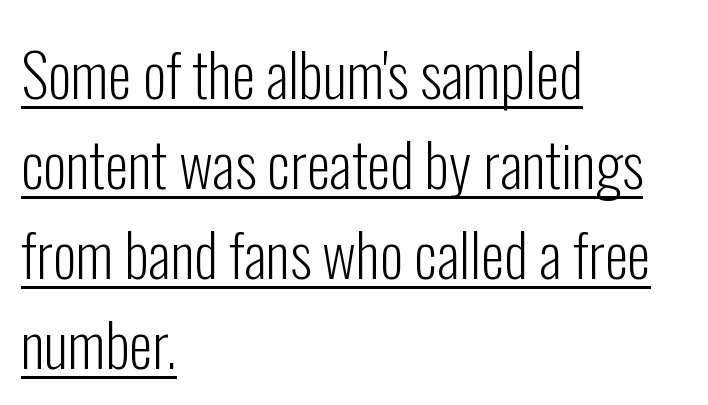
{"serif": "no", "italic": "no", "bold": "no", "weight": "light", "width": "condensed", "stroke_contrast": "low", "x_height": "medium", "monospaced": "no", "underline": "yes", "align": "left", "line_spacing": "normal", "line_spacing_ratio": 1.5, "letter_spacing": "normal", "letter_spacing_em": 0.0, "glyph_px": 60}
